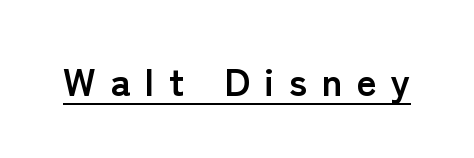
{"serif": "no", "italic": "no", "bold": "yes", "weight": "semibold", "width": "normal", "stroke_contrast": "low", "x_height": "medium", "monospaced": "no", "underline": "yes", "letter_spacing": "wide", "letter_spacing_em": 0.37, "glyph_px": 39}
